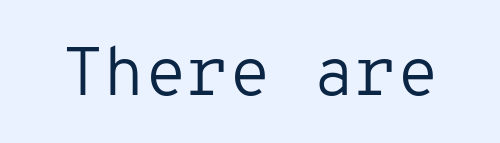
{"serif": "no", "italic": "no", "bold": "no", "weight": "regular", "width": "normal", "stroke_contrast": "low", "x_height": "medium", "monospaced": "yes", "underline": "no", "letter_spacing": "normal", "letter_spacing_em": 0.0, "glyph_px": 68}
